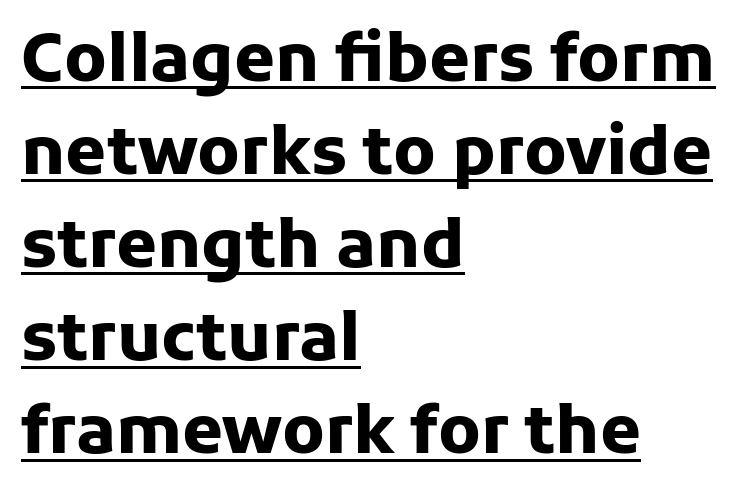
Q: Is the text bold? A: Yes.
Q: Is the text italic (slanted)? A: No, it is upright.
Q: Is the typeface a serif or a sans-serif typeface? A: Sans-serif.
Q: Is the text underlined? A: Yes.
Q: How is the paragraph aligned? A: Left-aligned.
Q: Is the spacing between letters normal or unusually wide? A: Normal.
Q: Is the spacing between lines tight, normal or loose? A: Normal.
Q: Width (condensed, normal, or wide)? A: Normal.
Q: Stroke contrast? A: Low.
Q: x-height? A: Medium.
Q: Monospaced? A: No.
